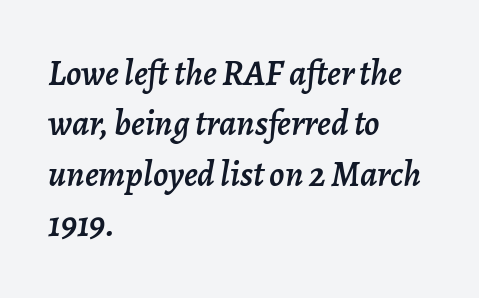
{"italic": "yes", "lean": "right", "slant_degrees": 7, "width": "normal", "stroke_contrast": "low", "x_height": "medium", "monospaced": "no", "underline": "no", "align": "left", "line_spacing": "normal", "line_spacing_ratio": 1.4, "letter_spacing": "normal", "letter_spacing_em": 0.0, "glyph_px": 36}
